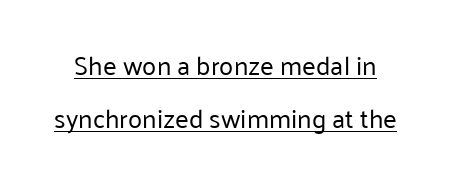
Q: Is the text bold? A: No.
Q: Is the text italic (slanted)? A: No, it is upright.
Q: Is the text underlined? A: Yes.
Q: Is the spacing between letters normal or unusually wide? A: Normal.
Q: Is the spacing between lines tight, normal or loose? A: Loose.
